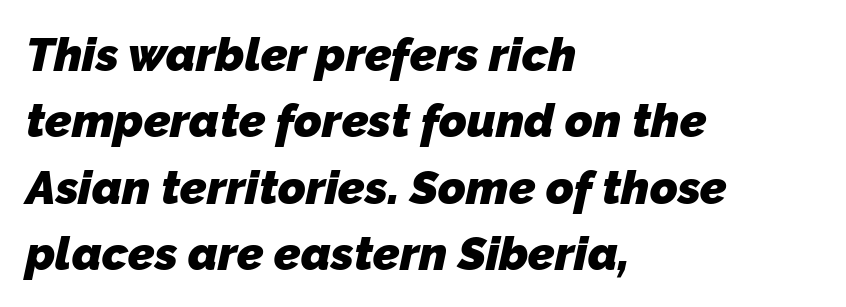
Q: Is the text bold? A: Yes.
Q: Is the typeface a serif or a sans-serif typeface? A: Sans-serif.
Q: Is the text underlined? A: No.
Q: How is the paragraph aligned? A: Left-aligned.
Q: Is the spacing between letters normal or unusually wide? A: Normal.
Q: Is the spacing between lines tight, normal or loose? A: Normal.
Q: Width (condensed, normal, or wide)? A: Normal.
Q: Stroke contrast? A: Low.
Q: x-height? A: Medium.
Q: Monospaced? A: No.
